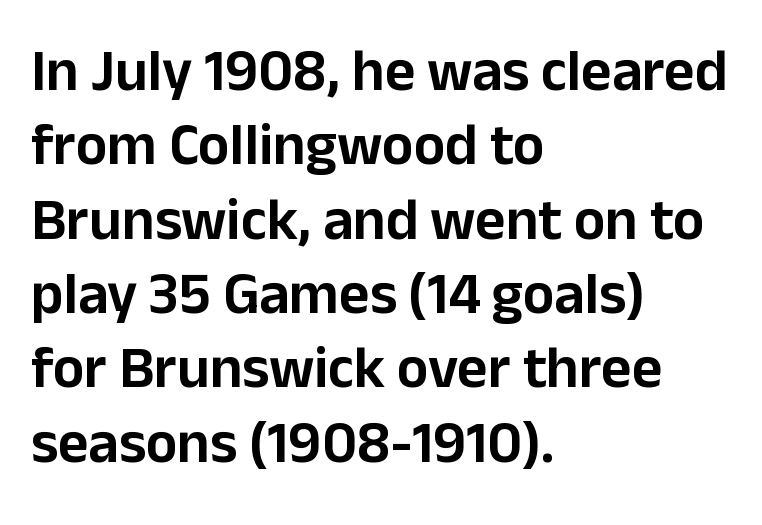
{"serif": "no", "italic": "no", "width": "normal", "stroke_contrast": "low", "x_height": "medium", "monospaced": "no", "underline": "no", "align": "left", "line_spacing": "normal", "line_spacing_ratio": 1.26, "letter_spacing": "normal", "letter_spacing_em": 0.0, "glyph_px": 59}
